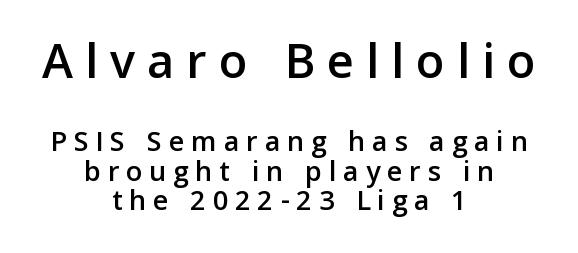
Q: Is the text italic (slanted)? A: No, it is upright.
Q: Is the typeface a serif or a sans-serif typeface? A: Sans-serif.
Q: Is the text underlined? A: No.
Q: How is the paragraph aligned? A: Centered.
Q: Is the spacing between letters normal or unusually wide? A: Unusually wide.
Q: Is the spacing between lines tight, normal or loose? A: Tight.
Q: Which block of text is set in a larger size, the first (top) or the second (bottom)? A: The first (top) one.
Q: Width (condensed, normal, or wide)? A: Normal.
Q: Stroke contrast? A: Low.
Q: x-height? A: Medium.
Q: Monospaced? A: No.
